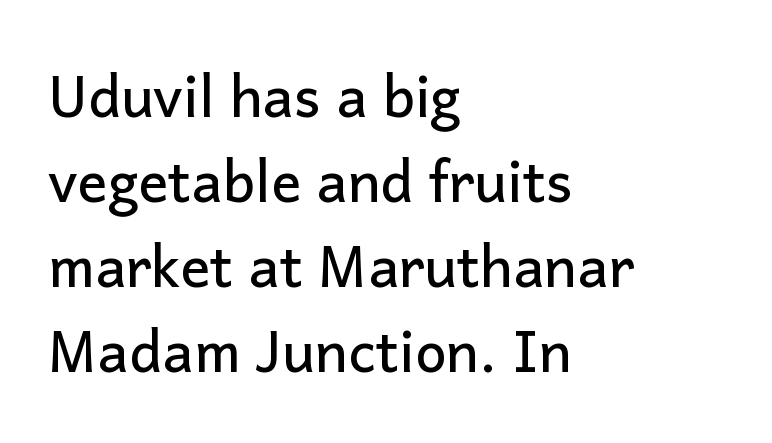
{"serif": "no", "italic": "no", "width": "normal", "stroke_contrast": "low", "x_height": "medium", "monospaced": "no", "underline": "no", "align": "left", "line_spacing": "normal", "line_spacing_ratio": 1.52, "letter_spacing": "normal", "letter_spacing_em": 0.0, "glyph_px": 56}
